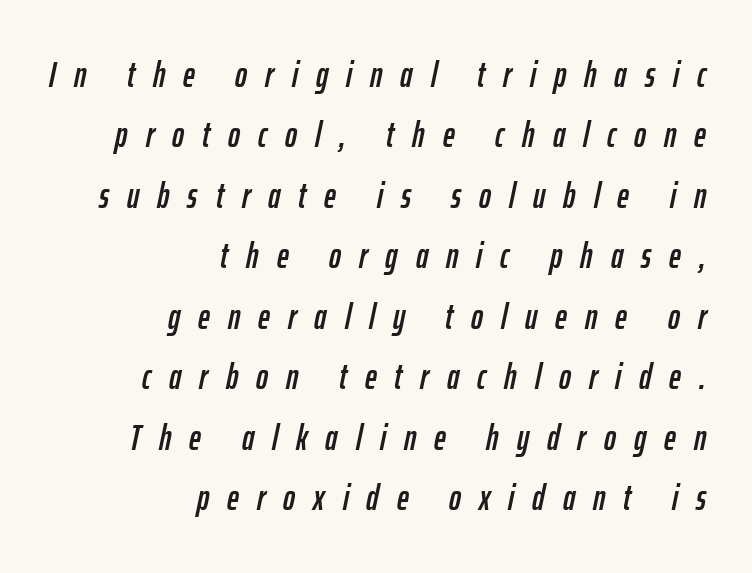
There's an unmistakable incline to the writing here. The setting favours the right margin, as signatures and pull-quotes sometimes do. Summary of vertical rhythm: regular, with standard interline spacing. This sample has the flowing, uneven cadence of proportional lettering. In terms of letterspacing, this is a distinctly airy, spread setting. The specimen omits any rule beneath the text block's lines.
